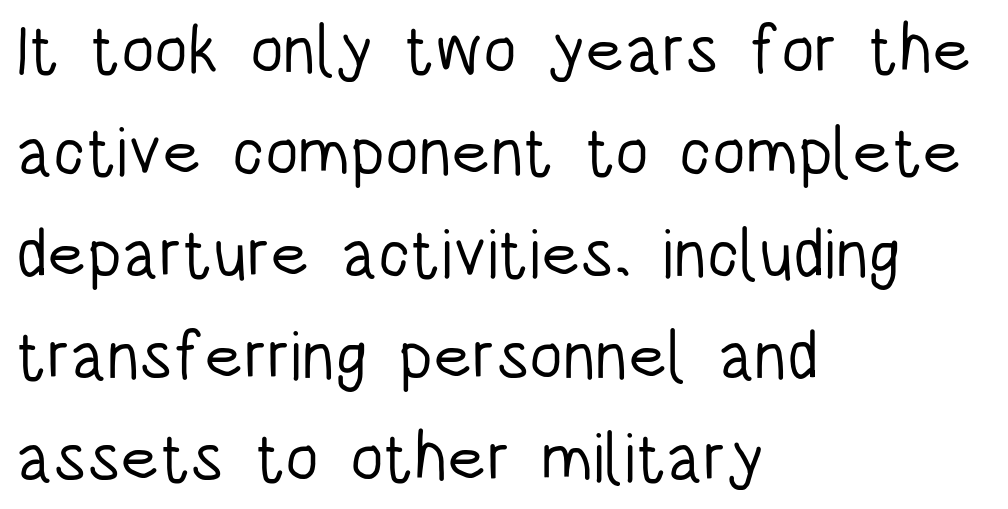
{"serif": "no", "italic": "no", "bold": "no", "weight": "light", "width": "condensed", "stroke_contrast": "low", "x_height": "large", "monospaced": "no", "underline": "no", "align": "left", "line_spacing": "normal", "line_spacing_ratio": 1.5, "letter_spacing": "normal", "letter_spacing_em": 0.0, "glyph_px": 68}
